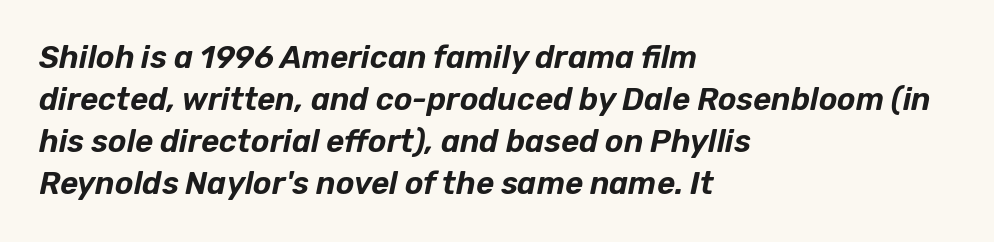
The image shows 31 px text type, italic (leaning right); set left-aligned, normal line spacing (1.36x), normal letter spacing, not underlined; low stroke contrast and a medium x-height.
